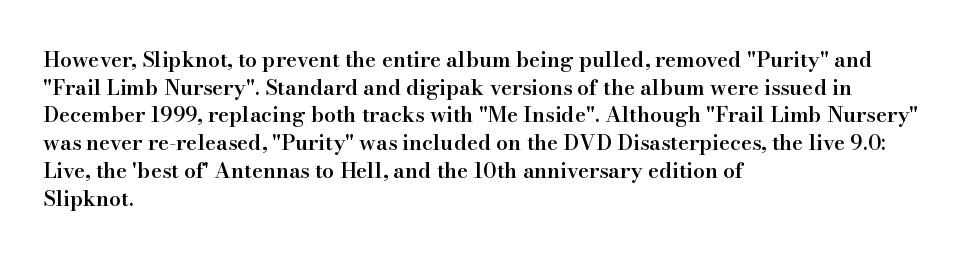
The image shows 21 px text type, upright; set left-aligned, normal line spacing (1.32x), normal letter spacing, not underlined.
